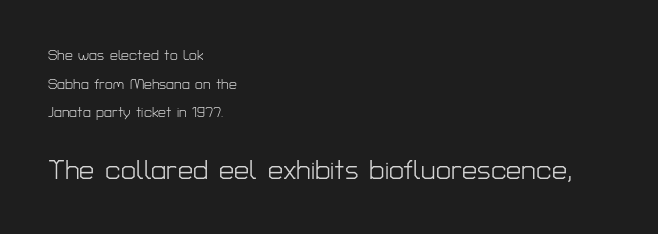
{"italic": "no", "bold": "no", "underline": "no", "align": "left", "line_spacing": "loose", "line_spacing_ratio": 2.05, "letter_spacing": "normal", "letter_spacing_em": 0.0, "larger_block": "second", "size_ratio": 1.93, "glyph_px": 27}
